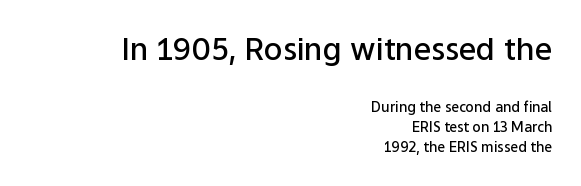
Here the glyphs are tracked normally, forming tight word shapes. Nothing sits at the stroke ends, so this counts as sans-serif. What's the leading like? Ordinary, nothing unusual. A clean baseline with only descenders dipping below it. As a designer I'd log this as weight 600, semibold.
